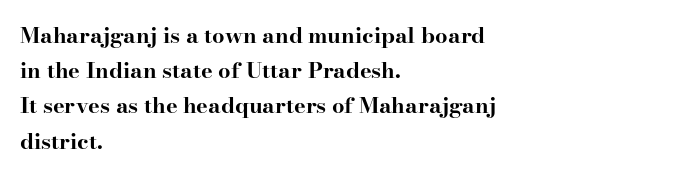
Every row of glyphs begins at an identical x-position on the left. Each word holds together tightly as a unit, with standard inter-letter gaps. What's the leading like? Ordinary, nothing unusual. Nope, not italic — everything's standing straight. The space directly below the letters is spotless.
